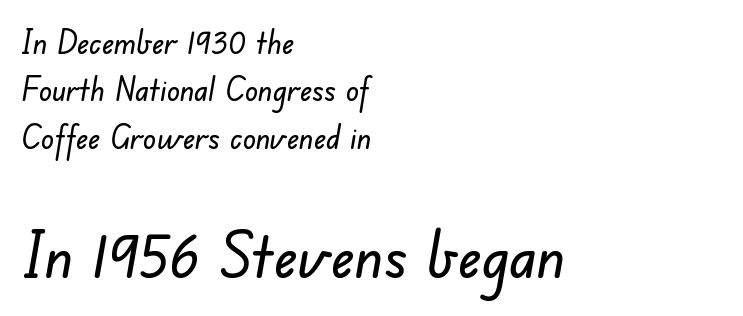
Grotesque or geometric, the face here clearly has no serifs. The letters advance in unequal steps, a hallmark of proportional type. The line-height multiplier appears to be the usual default. The composition opens small and finishes big. Spacing between characters is what you'd get straight out of the box.
